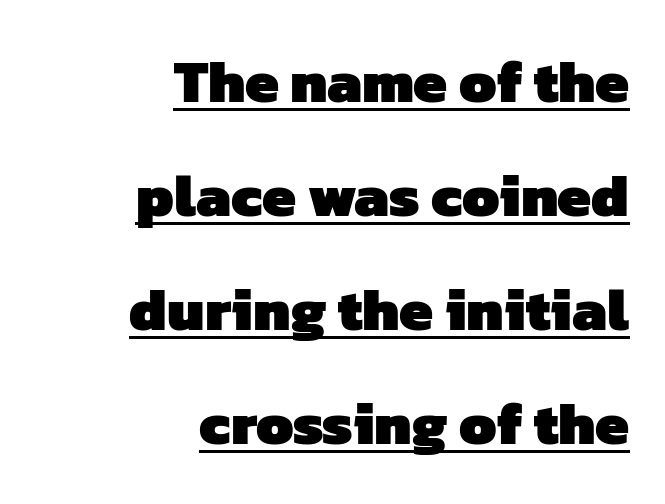
The image shows 60 px heavy sans-serif type; set right-aligned, loose line spacing (1.9x), normal letter spacing, underlined; low stroke contrast and a medium x-height.
